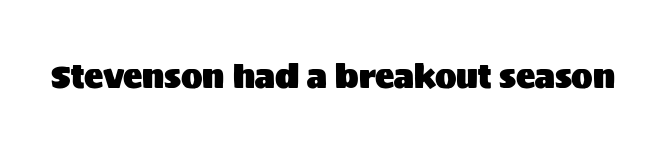
The image shows 32 px sans-serif type, upright; set normal letter spacing, not underlined; medium stroke contrast and a large x-height.
